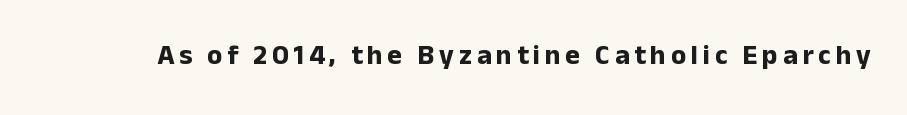
Q: Is the text bold? A: Yes.
Q: Is the text italic (slanted)? A: No, it is upright.
Q: Is the typeface a serif or a sans-serif typeface? A: Sans-serif.
Q: Is the text underlined? A: No.
Q: Width (condensed, normal, or wide)? A: Normal.
Q: Stroke contrast? A: Low.
Q: x-height? A: Medium.
Q: Monospaced? A: No.
